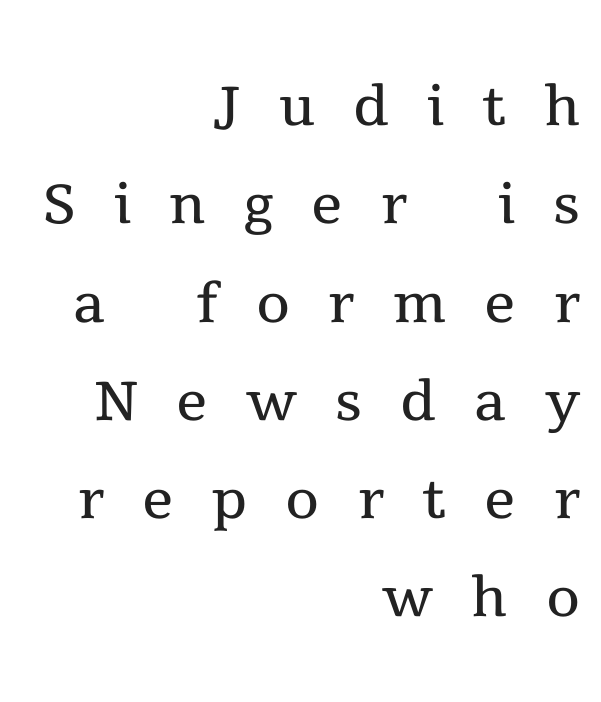
Q: Is the text bold? A: No.
Q: Is the text italic (slanted)? A: No, it is upright.
Q: Is the typeface a serif or a sans-serif typeface? A: Serif.
Q: Is the text underlined? A: No.
Q: How is the paragraph aligned? A: Right-aligned.
Q: Is the spacing between letters normal or unusually wide? A: Unusually wide.
Q: Is the spacing between lines tight, normal or loose? A: Normal.
Q: Width (condensed, normal, or wide)? A: Normal.
Q: x-height? A: Medium.
Q: Monospaced? A: No.
